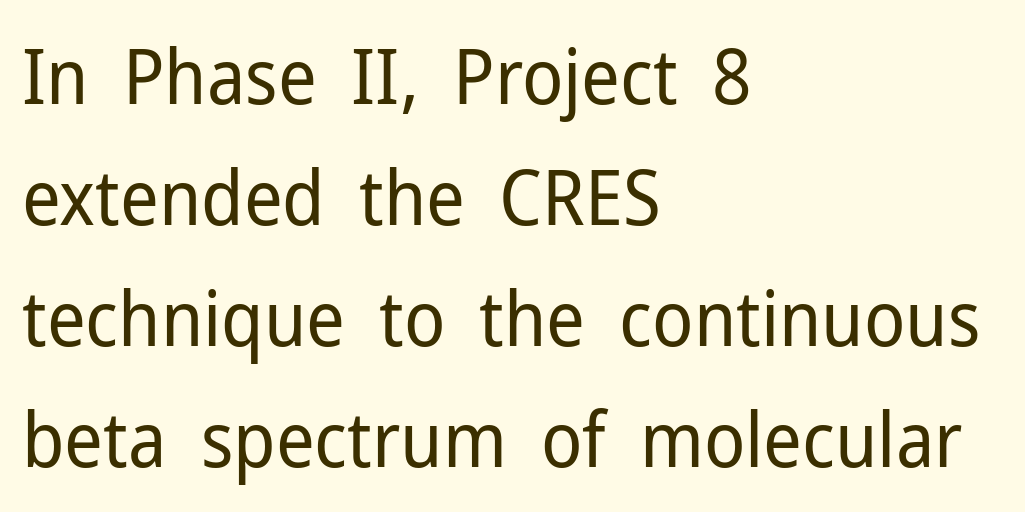
Q: Is the text bold? A: No.
Q: Is the text italic (slanted)? A: No, it is upright.
Q: Is the typeface a serif or a sans-serif typeface? A: Sans-serif.
Q: Is the text underlined? A: No.
Q: How is the paragraph aligned? A: Left-aligned.
Q: Is the spacing between letters normal or unusually wide? A: Normal.
Q: Is the spacing between lines tight, normal or loose? A: Normal.
Q: Width (condensed, normal, or wide)? A: Normal.
Q: Stroke contrast? A: Low.
Q: x-height? A: Medium.
Q: Monospaced? A: No.
